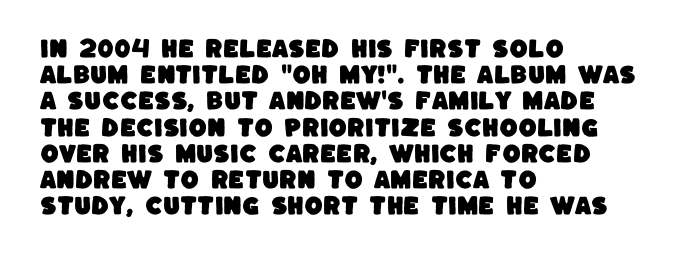
The image shows 21 px text type; set left-aligned, normal line spacing (1.25x), normal letter spacing, not underlined.
